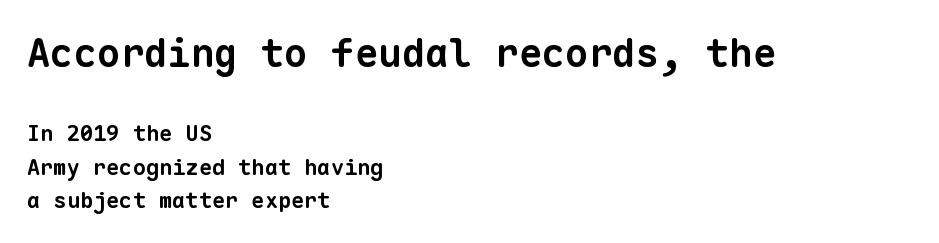
Examine the stroke ends and you'll find no serifs. There is no visible air inserted between adjacent glyphs. A normal amount of white space separates one row of letters from the next. Each glyph is drawn with heavy, bold strokes. The passage is arranged the way most books set body copy — flush left.
